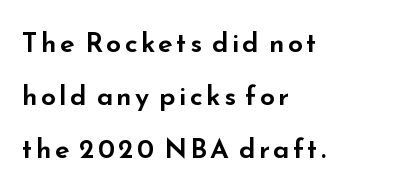
{"italic": "no", "underline": "no", "align": "left", "line_spacing": "loose", "line_spacing_ratio": 1.97, "glyph_px": 27}
